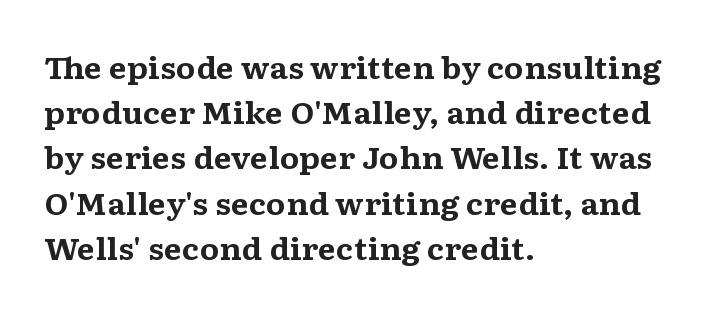
Q: Is the text bold? A: Yes.
Q: Is the text italic (slanted)? A: No, it is upright.
Q: Is the typeface a serif or a sans-serif typeface? A: Serif.
Q: Is the text underlined? A: No.
Q: How is the paragraph aligned? A: Left-aligned.
Q: Is the spacing between letters normal or unusually wide? A: Normal.
Q: Is the spacing between lines tight, normal or loose? A: Normal.
Q: Width (condensed, normal, or wide)? A: Wide.
Q: Stroke contrast? A: Medium.
Q: x-height? A: Medium.
Q: Monospaced? A: No.
